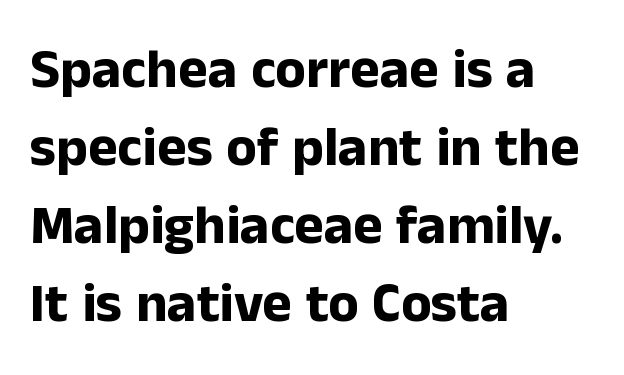
The image shows 56 px bold sans-serif type, upright; set left-aligned, normal line spacing (1.39x), normal letter spacing, not underlined; low stroke contrast and a medium x-height.
